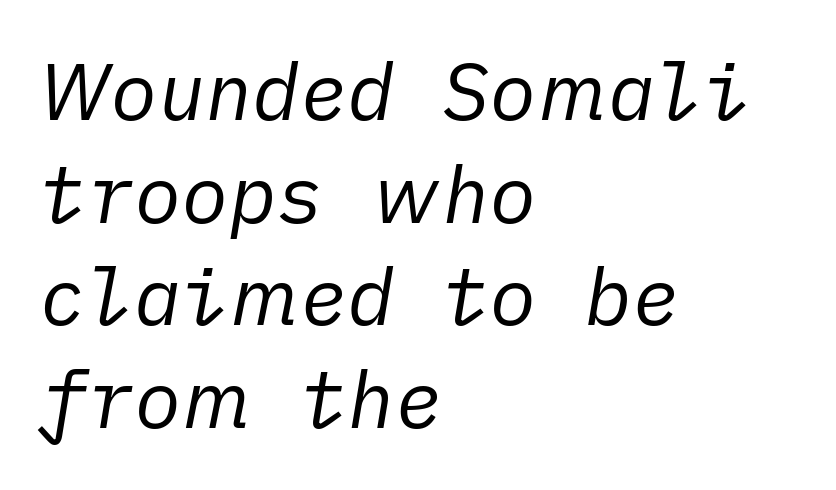
The image shows 79 px regular-weight type, italic (leaning right); set left-aligned, normal line spacing (1.3x), normal letter spacing, not underlined; low stroke contrast and a medium x-height.
